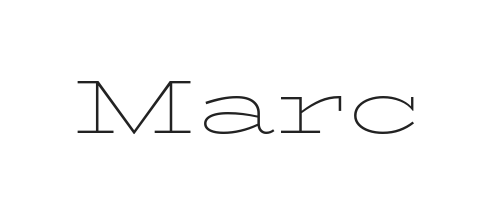
{"serif": "yes", "italic": "no", "bold": "no", "weight": "thin", "width": "wide", "stroke_contrast": "low", "x_height": "medium", "monospaced": "no", "underline": "no", "letter_spacing": "normal", "letter_spacing_em": 0.0, "glyph_px": 76}
